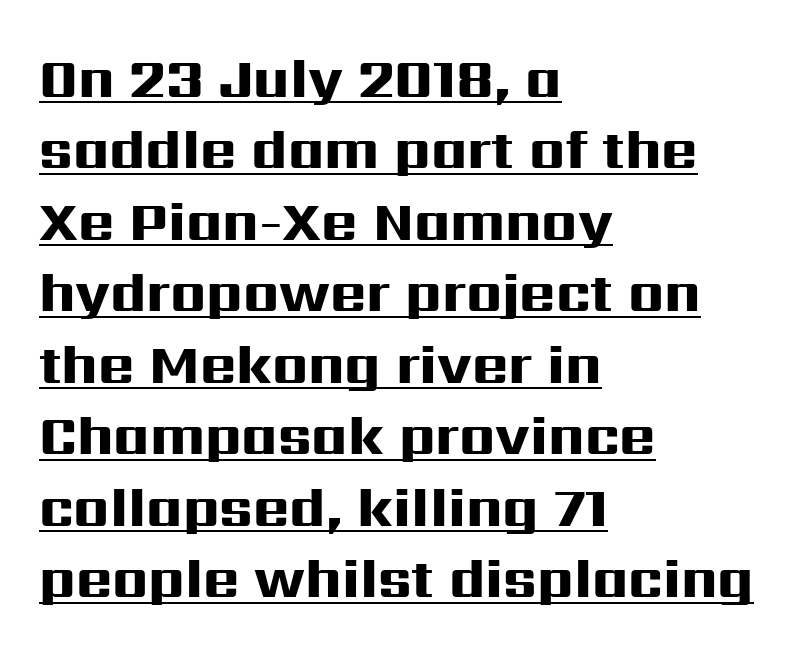
The image shows 55 px heavy, wide sans-serif type, upright; set left-aligned, normal line spacing (1.3x), normal letter spacing, underlined; high stroke contrast and a medium x-height.
